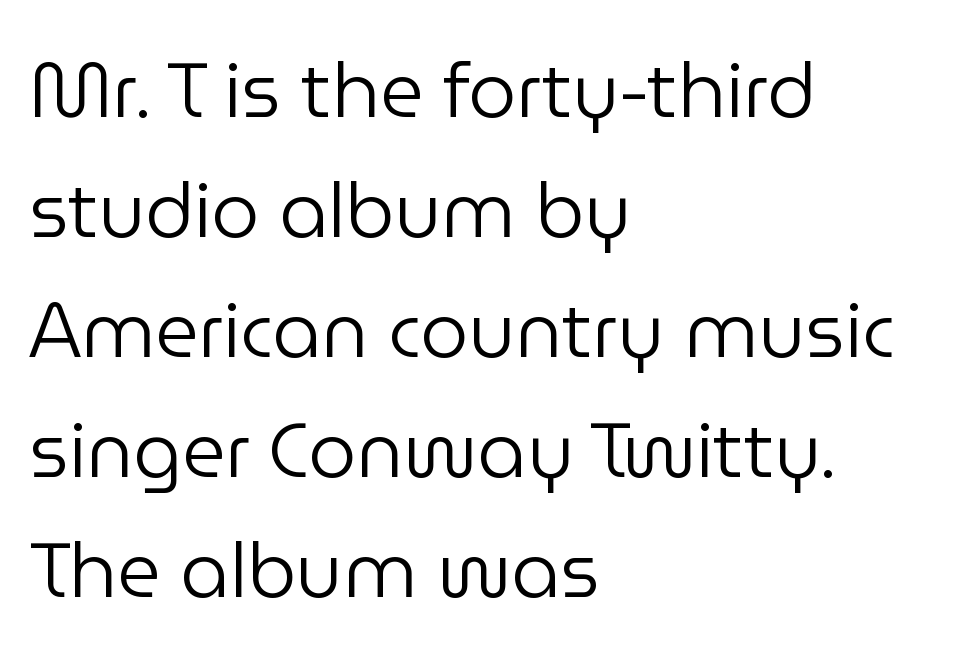
The image shows 76 px regular-weight sans-serif type, upright; set left-aligned, normal line spacing (1.58x), normal letter spacing, not underlined; low stroke contrast and a medium x-height.
